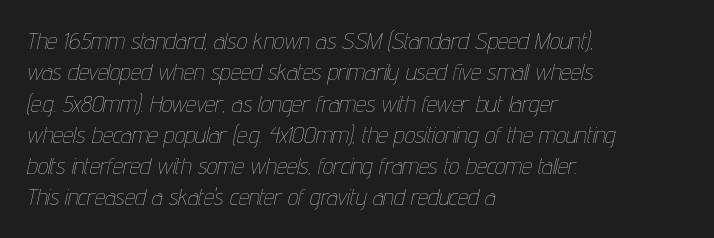
Q: Is the text bold? A: No.
Q: Is the text italic (slanted)? A: Yes, it leans right by about 12 degrees.
Q: Is the text underlined? A: No.
Q: How is the paragraph aligned? A: Left-aligned.
Q: Is the spacing between letters normal or unusually wide? A: Normal.
Q: Is the spacing between lines tight, normal or loose? A: Normal.
